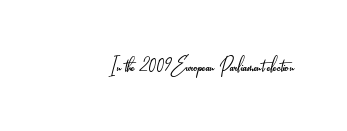
Q: Is the text bold? A: No.
Q: Is the text italic (slanted)? A: Yes.
Q: Is the text underlined? A: No.
Q: Is the spacing between letters normal or unusually wide? A: Normal.
